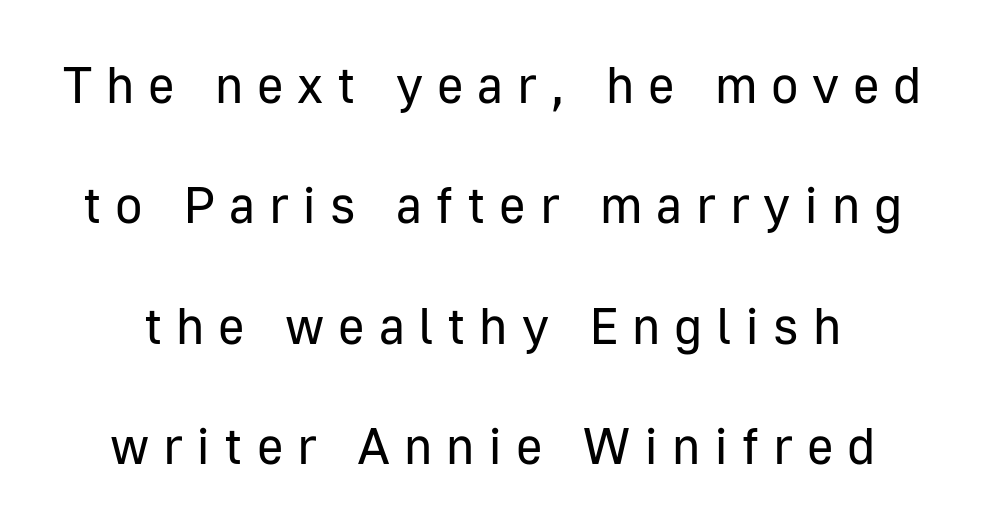
The image shows 51 px regular-weight sans-serif type, upright; set loose line spacing (2.36x), unusually wide letter spacing (+0.27 em), not underlined; low stroke contrast and a medium x-height.
